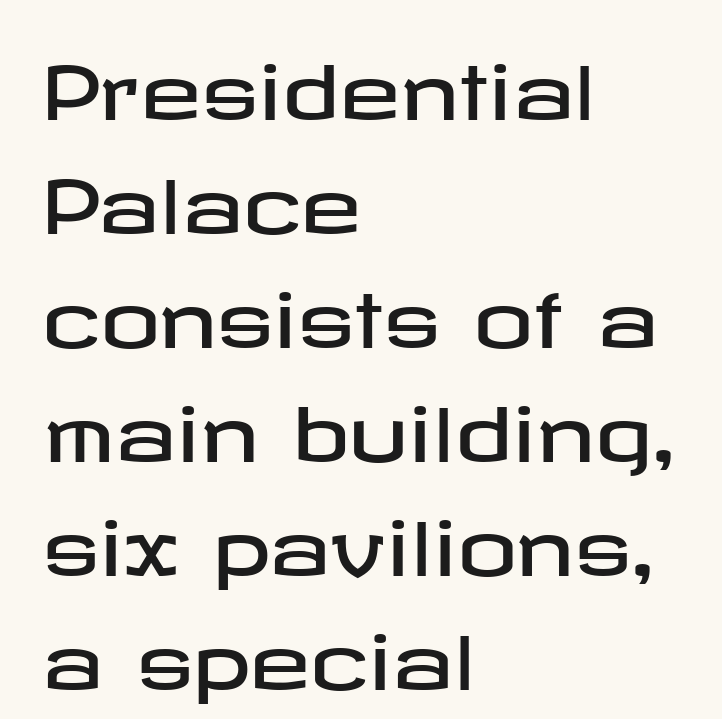
Regular leading. Plain, unruled lines of type. The passage shown has conventional tracking throughout. The typesetter chose a ragged-right arrangement here. Ascenders rise straight up at ninety degrees. Nothing sits at the stroke ends, so this counts as sans-serif.
